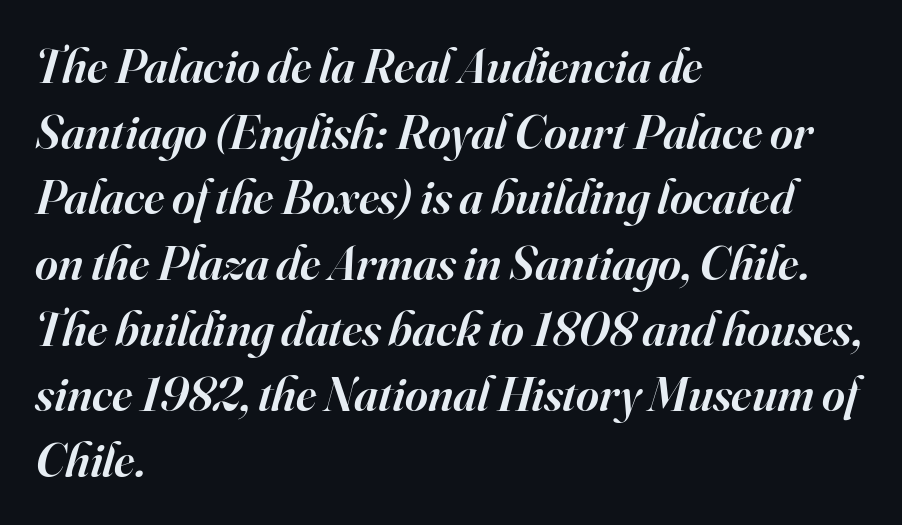
The image shows 49 px semibold serif type, italic (leaning right); set left-aligned, normal line spacing (1.34x), normal letter spacing, not underlined; high stroke contrast and a small x-height.
